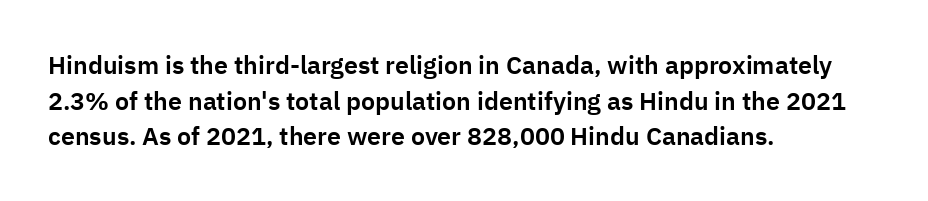
The image shows 25 px text type, upright; set left-aligned, normal line spacing (1.43x), normal letter spacing, not underlined.
